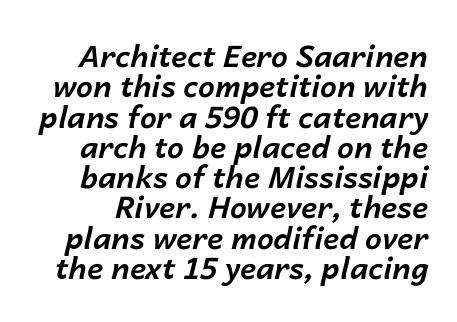
{"italic": "yes", "lean": "right", "slant_degrees": 14, "bold": "yes", "weight": "bold", "width": "normal", "stroke_contrast": "low", "x_height": "medium", "monospaced": "no", "underline": "no", "line_spacing": "tight", "line_spacing_ratio": 1.01, "letter_spacing": "normal", "letter_spacing_em": 0.0, "glyph_px": 30}
